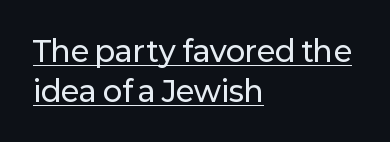
The image shows 29 px sans-serif type, upright; set left-aligned, normal line spacing (1.39x), normal letter spacing, underlined; low stroke contrast and a medium x-height.
